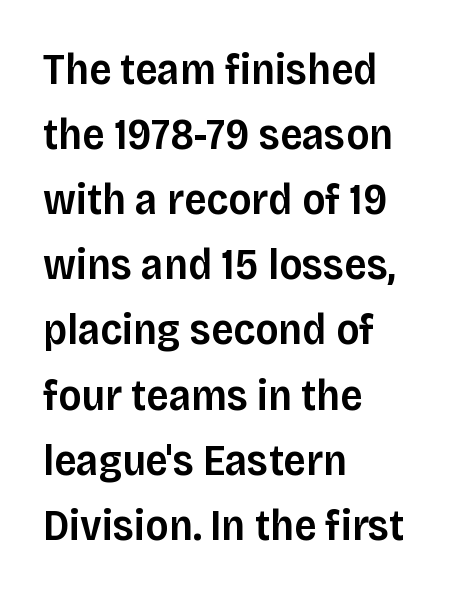
The image shows 44 px semibold sans-serif type, upright; set left-aligned, normal line spacing (1.48x), normal letter spacing, not underlined; low stroke contrast and a large x-height.
